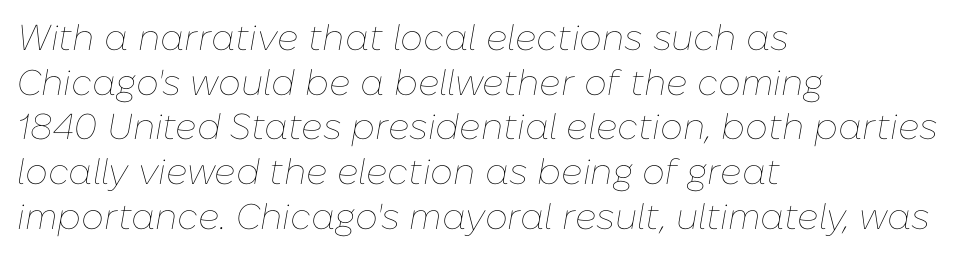
{"italic": "yes", "lean": "right", "slant_degrees": 10, "bold": "no", "weight": "thin", "width": "normal", "stroke_contrast": "low", "x_height": "medium", "monospaced": "no", "underline": "no", "align": "left", "line_spacing_ratio": 1.24, "letter_spacing": "normal", "letter_spacing_em": 0.0, "glyph_px": 36}
